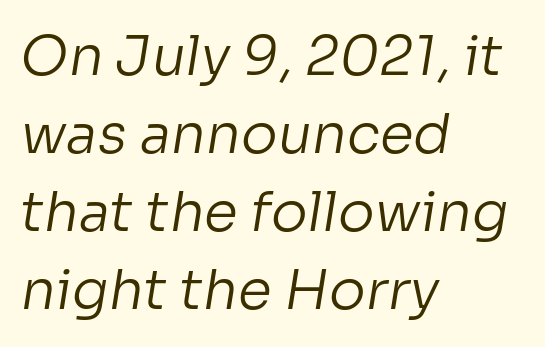
Q: Is the text bold? A: No.
Q: Is the typeface a serif or a sans-serif typeface? A: Sans-serif.
Q: Is the text underlined? A: No.
Q: How is the paragraph aligned? A: Left-aligned.
Q: Is the spacing between letters normal or unusually wide? A: Normal.
Q: Is the spacing between lines tight, normal or loose? A: Normal.
Q: Width (condensed, normal, or wide)? A: Normal.
Q: Stroke contrast? A: Low.
Q: x-height? A: Medium.
Q: Monospaced? A: No.
